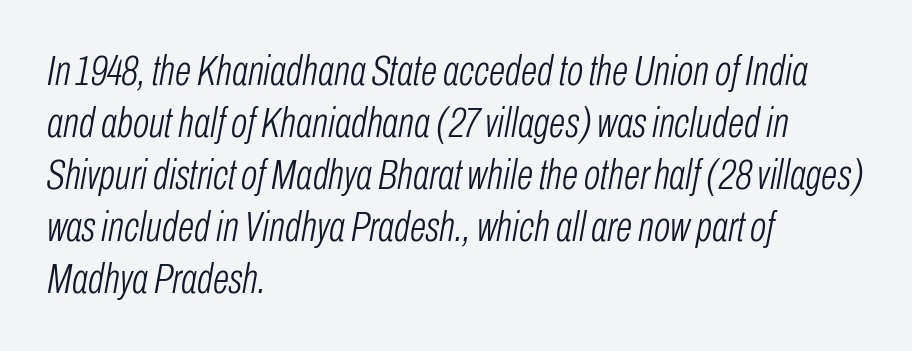
{"italic": "yes", "lean": "right", "slant_degrees": 10, "bold": "no", "weight": "light", "width": "condensed", "stroke_contrast": "low", "x_height": "medium", "monospaced": "no", "underline": "no", "align": "left", "line_spacing_ratio": 1.21, "letter_spacing": "normal", "letter_spacing_em": 0.0, "glyph_px": 43}
